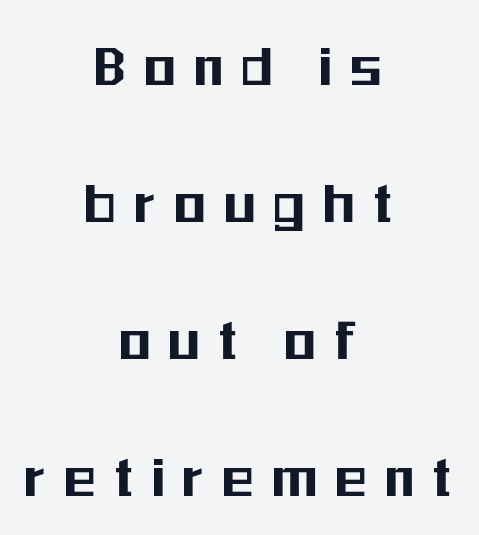
Character widths vary here, with narrow letters taking less room than wide ones. Vertical strokes here are truly vertical. The type is letterspaced generously, with wide tracking. Classification — sans serif. The line-height multiplier appears high, well above default. Horizontally, the lines are justified to the midpoint only.
